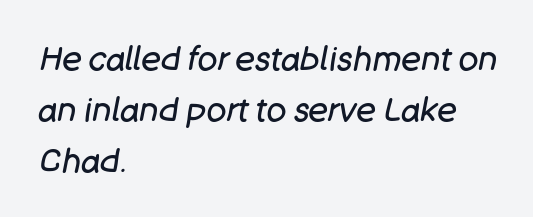
The letterforms sit shoulder to shoulder at normal distance. Stems and bowls with no extra thickness — not bold. The lines in this sample share a left origin and differ only in where they stop. Slanted lettering throughout. Do the characters align in a grid? No, the font is proportional.
